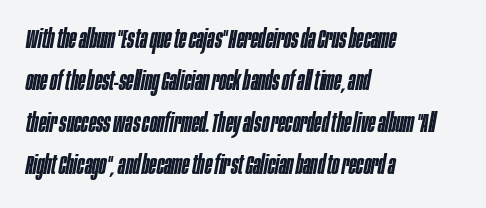
Q: Is the text bold? A: Semi-bold.
Q: Is the text italic (slanted)? A: Yes, it leans right by about 10 degrees.
Q: Is the text underlined? A: No.
Q: How is the paragraph aligned? A: Left-aligned.
Q: Is the spacing between letters normal or unusually wide? A: Normal.
Q: Is the spacing between lines tight, normal or loose? A: Normal.
